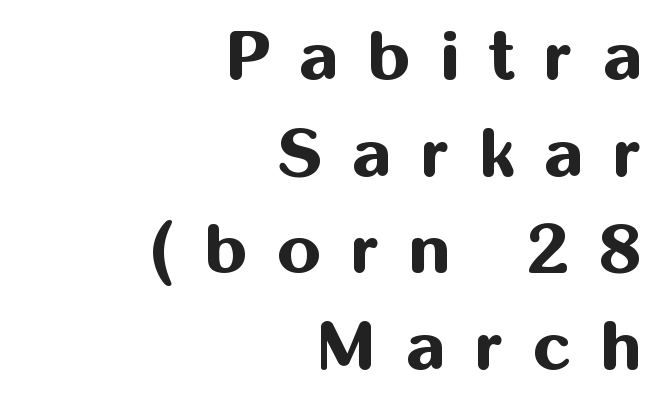
Q: Is the text bold? A: Yes.
Q: Is the text italic (slanted)? A: No, it is upright.
Q: Is the typeface a serif or a sans-serif typeface? A: Sans-serif.
Q: Is the text underlined? A: No.
Q: How is the paragraph aligned? A: Right-aligned.
Q: Is the spacing between letters normal or unusually wide? A: Unusually wide.
Q: Is the spacing between lines tight, normal or loose? A: Normal.
Q: Width (condensed, normal, or wide)? A: Normal.
Q: Stroke contrast? A: Medium.
Q: x-height? A: Medium.
Q: Monospaced? A: No.
